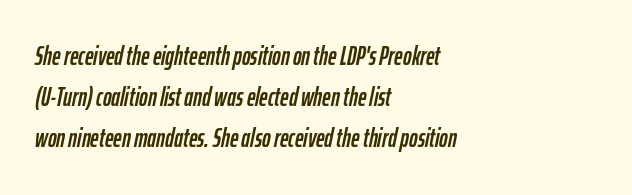
The image shows 26 px text type, italic (leaning right); set left-aligned, normal line spacing (1.58x), normal letter spacing, not underlined.
